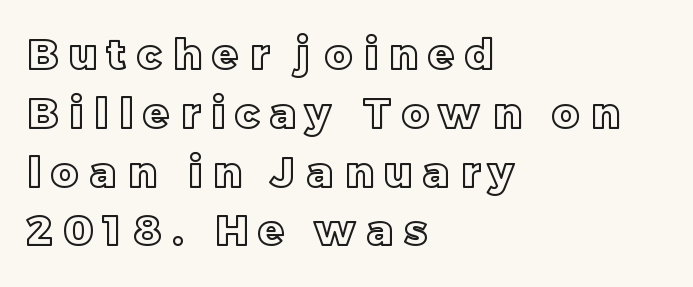
The type sits square on the baseline with zero lean. Line beginnings align vertically; line endings do not. This sample has the flowing, uneven cadence of proportional lettering. Whoever set this chose a conventional vertical rhythm.
